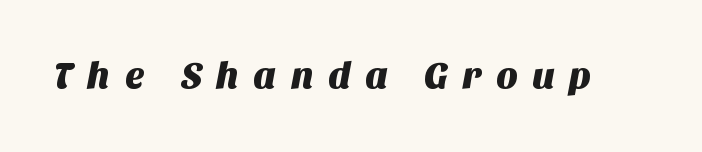
This sample uses a sans-serif face. Here the designer chose a conventional face with non-uniform glyph widths. The area under the type is left untouched. Look at the tracking — it's clearly loosened, letters drifting apart.
